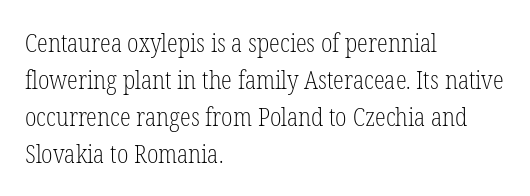
A typesetter would call this leading conventional body-copy spacing. Descender tails drop into unmarked territory. Visually the block forms a straight wall on the left and a jagged coastline on the right. Do the letters lean? They stand straight.
